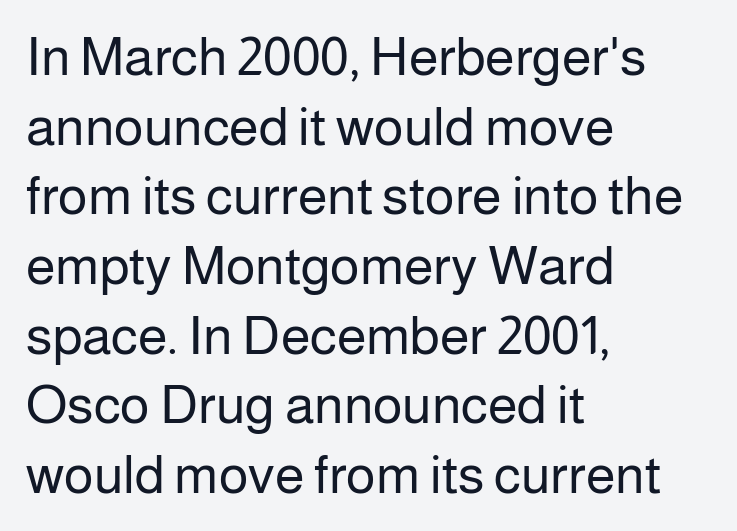
The designer went with a sans here, leaving each stem footless. Glance below the letters and you will spot only blank space. Weight: not bold — regular or lighter. Interline gaps are of average width in this sample.
